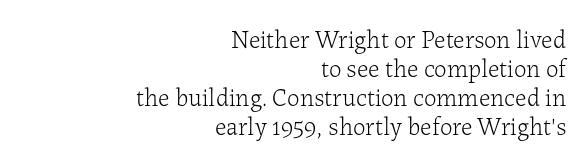
Q: Is the text bold? A: No.
Q: Is the text italic (slanted)? A: No, it is upright.
Q: Is the text underlined? A: No.
Q: How is the paragraph aligned? A: Right-aligned.
Q: Is the spacing between letters normal or unusually wide? A: Normal.
